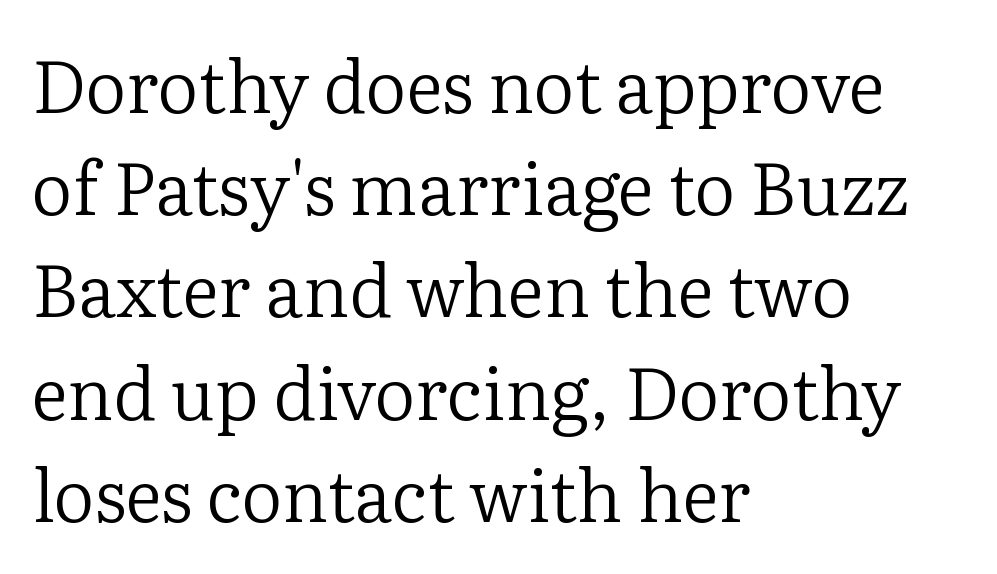
Q: Is the text bold? A: No.
Q: Is the text italic (slanted)? A: No, it is upright.
Q: Is the typeface a serif or a sans-serif typeface? A: Serif.
Q: Is the text underlined? A: No.
Q: How is the paragraph aligned? A: Left-aligned.
Q: Is the spacing between letters normal or unusually wide? A: Normal.
Q: Is the spacing between lines tight, normal or loose? A: Normal.
Q: Width (condensed, normal, or wide)? A: Normal.
Q: Stroke contrast? A: Low.
Q: x-height? A: Medium.
Q: Monospaced? A: No.
